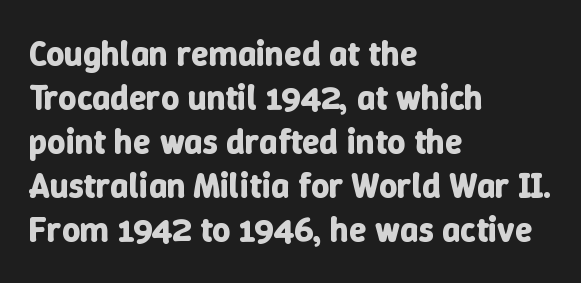
Q: Is the text bold? A: Yes.
Q: Is the text italic (slanted)? A: No, it is upright.
Q: Is the text underlined? A: No.
Q: How is the paragraph aligned? A: Left-aligned.
Q: Is the spacing between letters normal or unusually wide? A: Normal.
Q: Is the spacing between lines tight, normal or loose? A: Normal.
Q: Width (condensed, normal, or wide)? A: Normal.
Q: Stroke contrast? A: Low.
Q: x-height? A: Medium.
Q: Monospaced? A: No.
